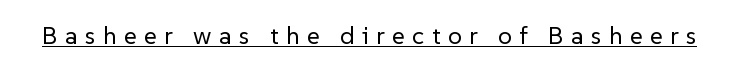
Q: Is the text bold? A: No.
Q: Is the text italic (slanted)? A: No, it is upright.
Q: Is the text underlined? A: Yes.
Q: Is the spacing between letters normal or unusually wide? A: Unusually wide.
